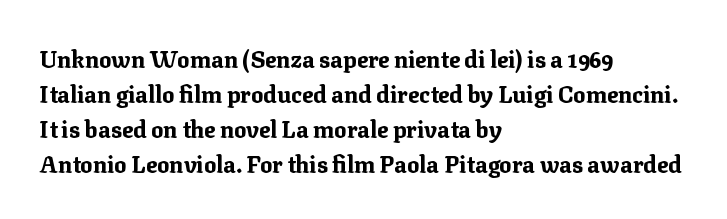
{"italic": "no", "bold": "yes", "underline": "no", "align": "left", "line_spacing": "normal", "line_spacing_ratio": 1.52, "letter_spacing": "normal", "letter_spacing_em": 0.0, "glyph_px": 23}
